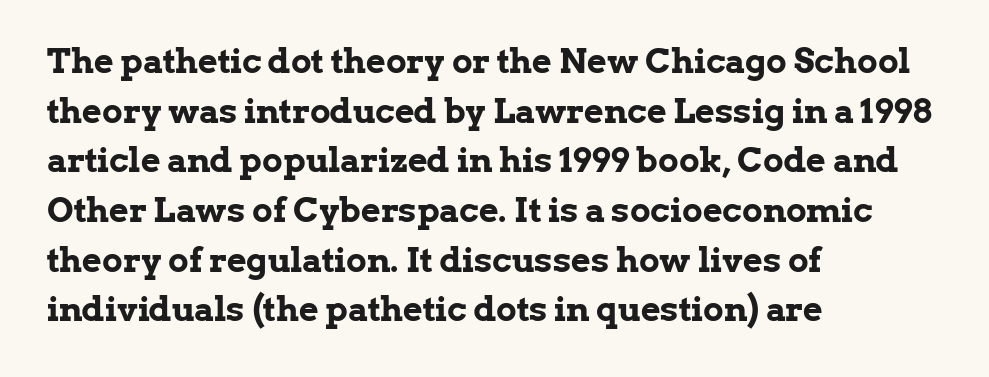
The image shows 34 px bold serif type, upright; set left-aligned, normal line spacing (1.46x), normal letter spacing, not underlined; low stroke contrast and a medium x-height.
